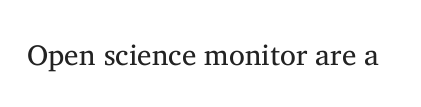
The image shows 29 px regular-weight serif type, upright; set normal letter spacing, not underlined; medium stroke contrast and a medium x-height.
